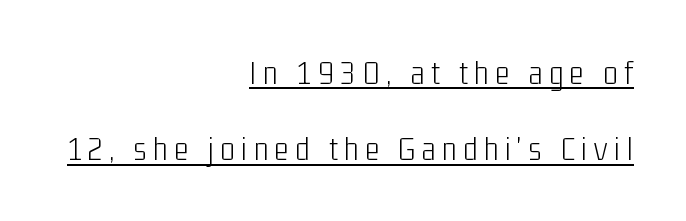
Q: Is the text bold? A: No.
Q: Is the text italic (slanted)? A: No, it is upright.
Q: Is the typeface a serif or a sans-serif typeface? A: Sans-serif.
Q: Is the text underlined? A: Yes.
Q: How is the paragraph aligned? A: Right-aligned.
Q: Is the spacing between lines tight, normal or loose? A: Loose.
Q: Width (condensed, normal, or wide)? A: Condensed.
Q: Stroke contrast? A: Low.
Q: x-height? A: Medium.
Q: Monospaced? A: No.
